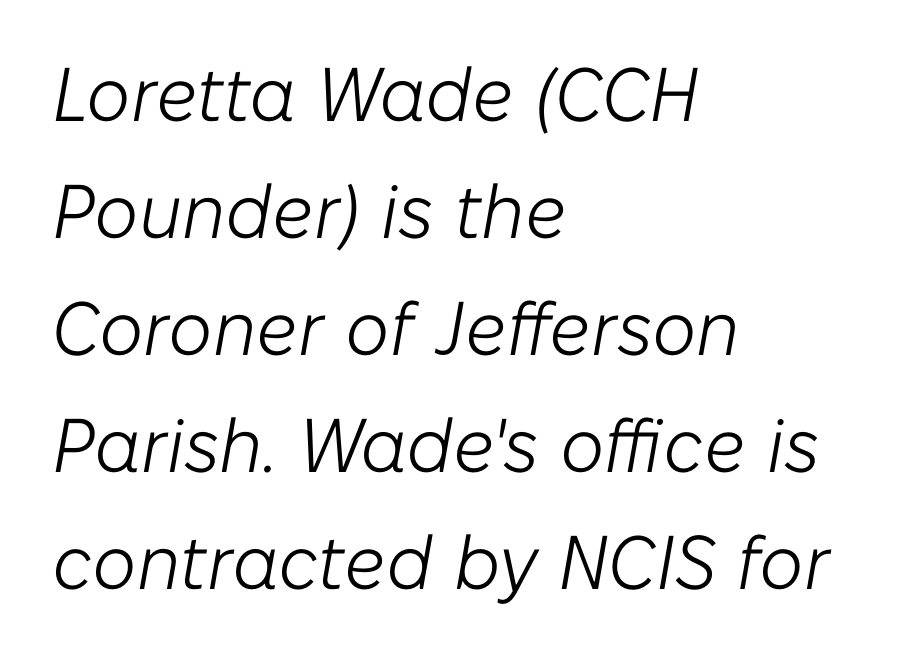
Looks like regular typesetting: each glyph gets only the width it needs. Italic? Definitely — the glyphs are oblique. Caption: multi-line text, flush left, ragged right. How are the letters spaced? Ordinarily, with no added tracking. The letterforms sit at book weight or below.
